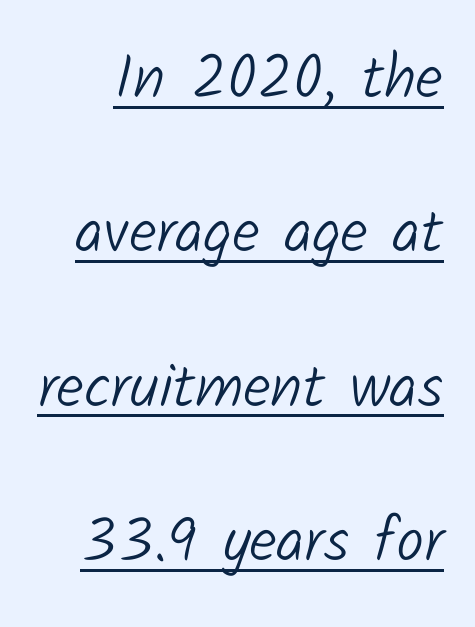
{"serif": "no", "bold": "no", "weight": "light", "width": "normal", "stroke_contrast": "low", "x_height": "medium", "monospaced": "no", "underline": "yes", "line_spacing": "loose", "line_spacing_ratio": 2.49, "letter_spacing": "normal", "letter_spacing_em": 0.0, "glyph_px": 62}
